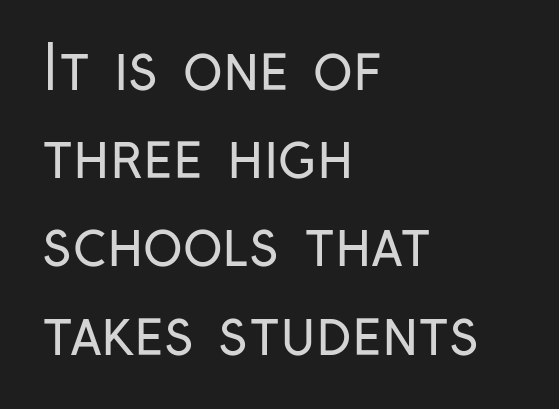
The image shows 60 px regular-weight, condensed sans-serif type, upright; set left-aligned, normal line spacing (1.47x), normal letter spacing, not underlined; low stroke contrast and a medium x-height.
